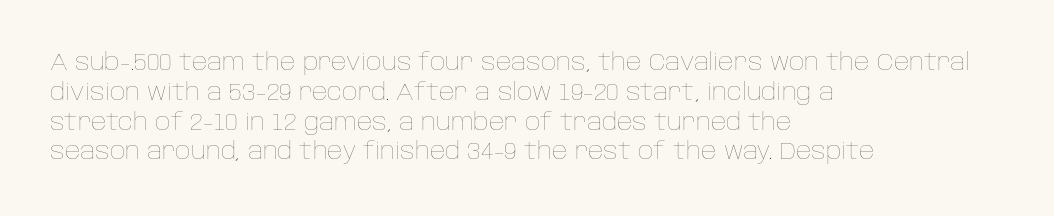
If you drew a line through each stem, it would be perfectly vertical. Tracking value appears to be zero — textbook default spacing. The rag falls on the right side of this text block. The face looks like a standard text weight, possibly lighter. The string is rendered with underlining switched off.
